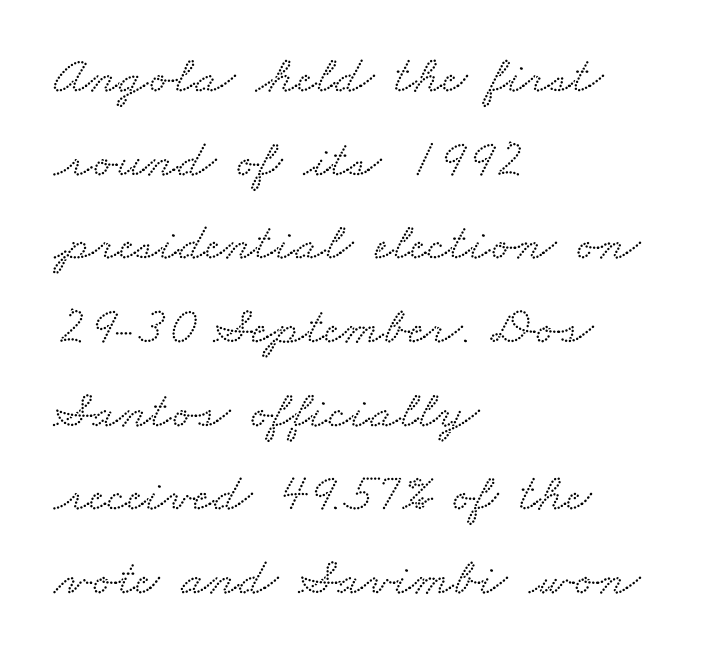
The image shows 54 px wide type; set left-aligned, normal line spacing (1.55x), normal letter spacing, not underlined; low stroke contrast and a small x-height.
